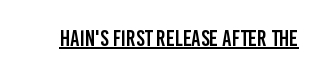
Q: Is the text italic (slanted)? A: No, it is upright.
Q: Is the text underlined? A: Yes.
Q: Is the spacing between letters normal or unusually wide? A: Normal.
